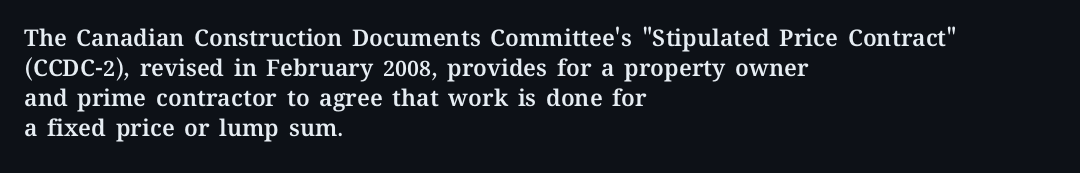
The image shows 23 px text type, upright; set left-aligned, normal line spacing (1.31x), normal letter spacing, not underlined.
